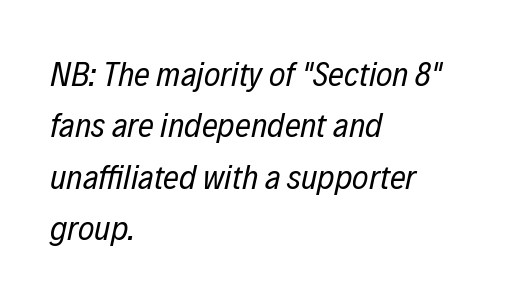
Interline gaps are of average width in this sample. In CSS terms this would be text-align: left. A bare baseline throughout the passage. The face looks like a standard text weight, possibly lighter. Posture: slanted.
